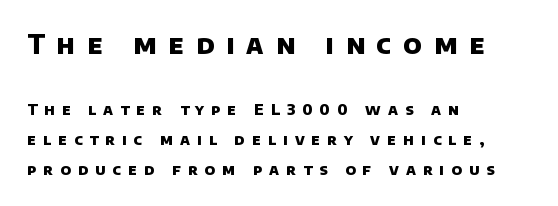
{"bold": "yes", "underline": "no", "align": "left", "line_spacing": "loose", "line_spacing_ratio": 1.98, "letter_spacing": "wide", "letter_spacing_em": 0.47, "larger_block": "first", "size_ratio": 1.73, "glyph_px": 26}
